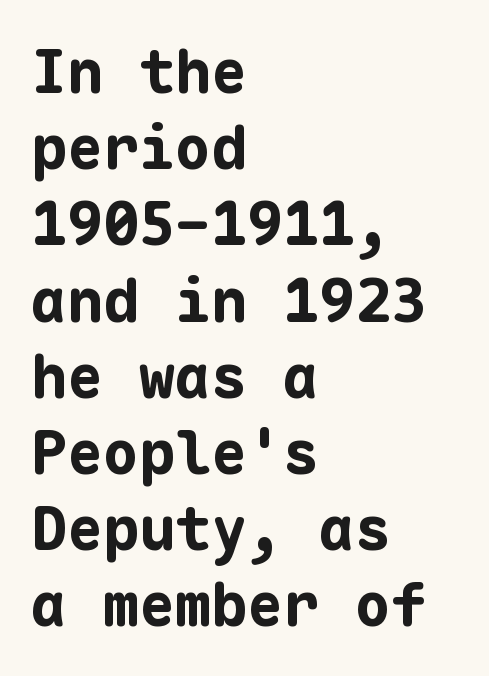
{"serif": "no", "italic": "no", "bold": "yes", "weight": "bold", "width": "normal", "stroke_contrast": "low", "x_height": "medium", "monospaced": "yes", "underline": "no", "align": "left", "line_spacing": "normal", "line_spacing_ratio": 1.27, "letter_spacing": "normal", "letter_spacing_em": 0.0, "glyph_px": 60}
